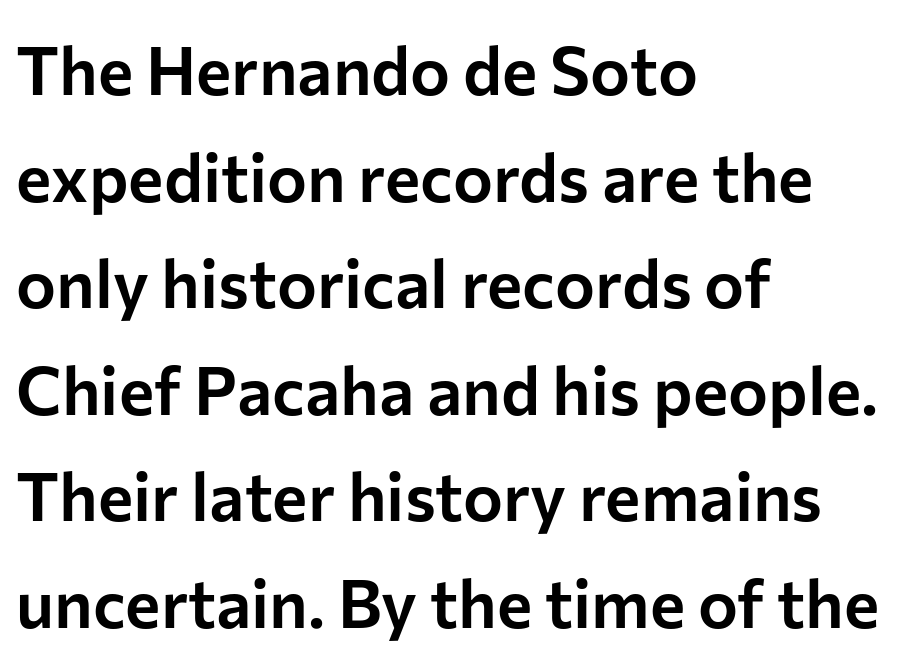
{"serif": "no", "italic": "no", "width": "normal", "stroke_contrast": "low", "x_height": "medium", "monospaced": "no", "underline": "no", "align": "left", "line_spacing": "normal", "line_spacing_ratio": 1.59, "letter_spacing": "normal", "letter_spacing_em": 0.0, "glyph_px": 67}
